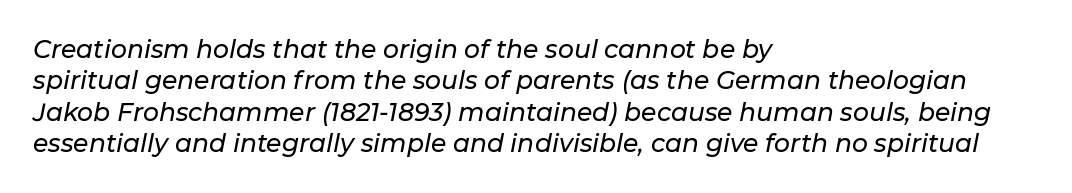
Q: Is the text italic (slanted)? A: Yes, it leans right by about 11 degrees.
Q: Is the text underlined? A: No.
Q: How is the paragraph aligned? A: Left-aligned.
Q: Is the spacing between letters normal or unusually wide? A: Normal.
Q: Is the spacing between lines tight, normal or loose? A: Normal.
